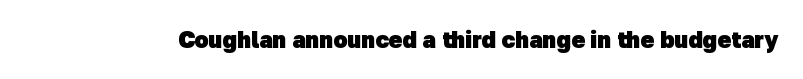
Q: Is the text bold? A: Yes.
Q: Is the text underlined? A: No.
Q: Is the spacing between letters normal or unusually wide? A: Normal.
